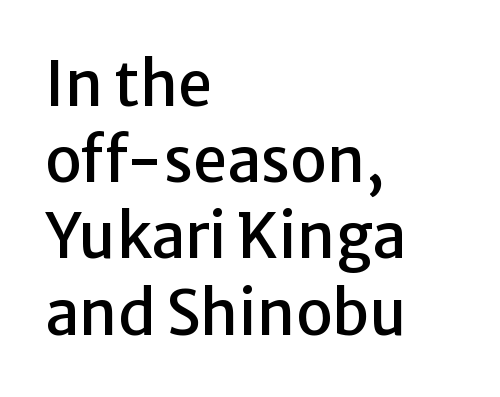
Q: Is the text italic (slanted)? A: No, it is upright.
Q: Is the typeface a serif or a sans-serif typeface? A: Sans-serif.
Q: Is the text underlined? A: No.
Q: How is the paragraph aligned? A: Left-aligned.
Q: Is the spacing between letters normal or unusually wide? A: Normal.
Q: Is the spacing between lines tight, normal or loose? A: Normal.
Q: Width (condensed, normal, or wide)? A: Normal.
Q: Stroke contrast? A: Low.
Q: x-height? A: Medium.
Q: Monospaced? A: No.
